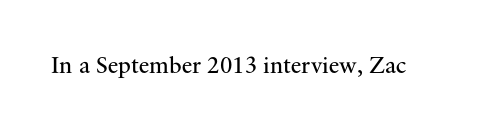
{"italic": "no", "bold": "no", "underline": "no", "letter_spacing": "normal", "letter_spacing_em": 0.0, "glyph_px": 24}
